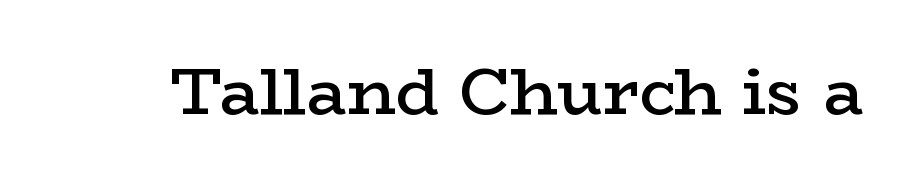
Q: Is the text bold? A: Semi-bold.
Q: Is the text italic (slanted)? A: No, it is upright.
Q: Is the typeface a serif or a sans-serif typeface? A: Serif.
Q: Is the text underlined? A: No.
Q: Is the spacing between letters normal or unusually wide? A: Normal.
Q: Width (condensed, normal, or wide)? A: Wide.
Q: Stroke contrast? A: Low.
Q: x-height? A: Medium.
Q: Monospaced? A: No.
